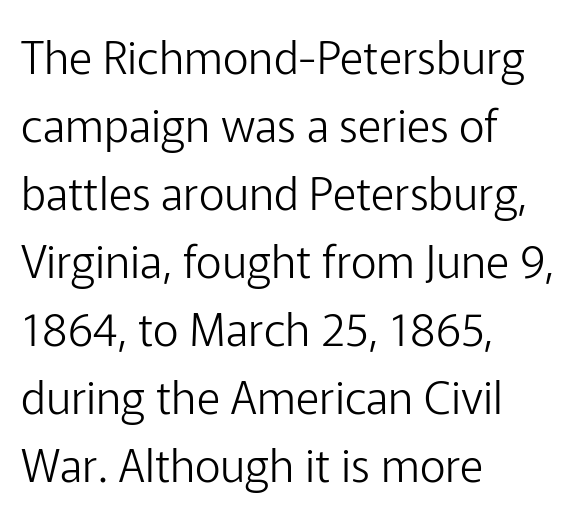
Q: Is the text bold? A: No.
Q: Is the text italic (slanted)? A: No, it is upright.
Q: Is the typeface a serif or a sans-serif typeface? A: Sans-serif.
Q: Is the text underlined? A: No.
Q: How is the paragraph aligned? A: Left-aligned.
Q: Is the spacing between letters normal or unusually wide? A: Normal.
Q: Is the spacing between lines tight, normal or loose? A: Normal.
Q: Width (condensed, normal, or wide)? A: Normal.
Q: Stroke contrast? A: Low.
Q: x-height? A: Medium.
Q: Monospaced? A: No.
